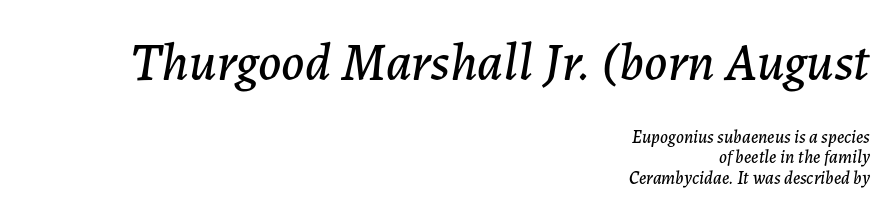
{"italic": "yes", "lean": "right", "slant_degrees": 7, "width": "normal", "stroke_contrast": "low", "x_height": "medium", "monospaced": "no", "underline": "no", "align": "right", "line_spacing": "tight", "line_spacing_ratio": 1.14, "letter_spacing": "normal", "letter_spacing_em": 0.0, "larger_block": "first", "size_ratio": 2.94, "glyph_px": 53}
